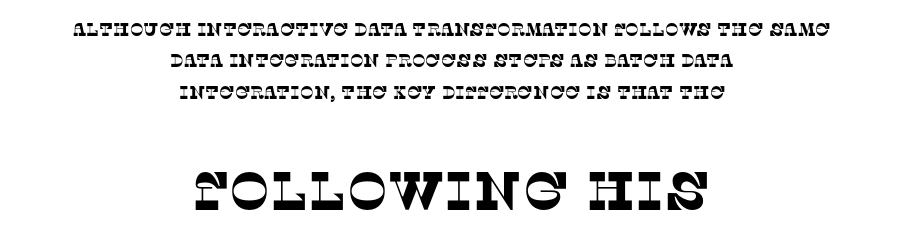
Q: Is the typeface a serif or a sans-serif typeface? A: Serif.
Q: Is the text underlined? A: No.
Q: How is the paragraph aligned? A: Centered.
Q: Is the spacing between letters normal or unusually wide? A: Normal.
Q: Which block of text is set in a larger size, the first (top) or the second (bottom)? A: The second (bottom) one.
Q: Width (condensed, normal, or wide)? A: Normal.
Q: Stroke contrast? A: Low.
Q: x-height? A: Large.
Q: Monospaced? A: No.
